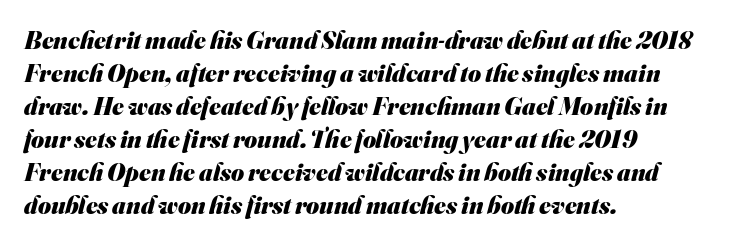
{"bold": "yes", "underline": "no", "align": "left", "line_spacing": "normal", "line_spacing_ratio": 1.32, "letter_spacing": "normal", "letter_spacing_em": 0.0, "glyph_px": 25}
